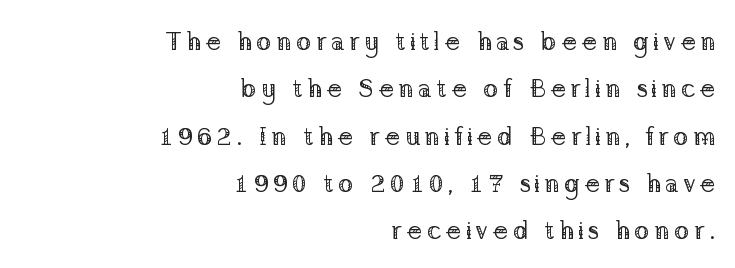
{"italic": "no", "bold": "no", "underline": "no", "align": "right", "line_spacing_ratio": 1.82, "glyph_px": 26}
